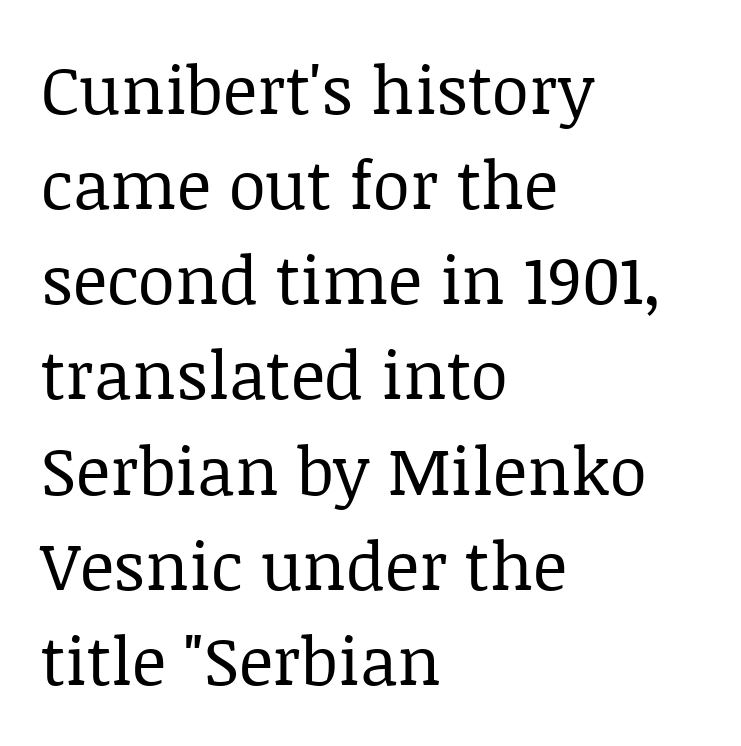
This rendering leaves character spacing at its baseline value. Ordinary non-slanted type is in use. Is there much room between lines? A standard amount, neither cramped nor airy. The lines in this sample share a left origin and differ only in where they stop. No heavy texture on the line: the type isn't bold. Proportional: the letters do not fall into vertical columns.
